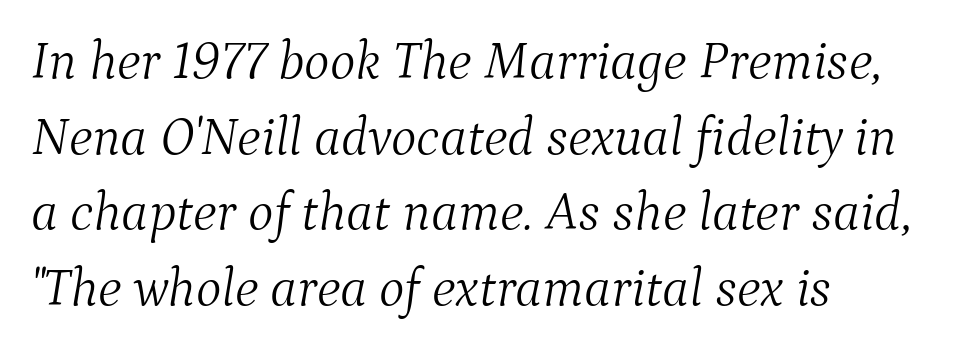
{"serif": "yes", "italic": "yes", "lean": "right", "slant_degrees": 9, "bold": "no", "weight": "light", "width": "normal", "stroke_contrast": "medium", "x_height": "medium", "monospaced": "no", "underline": "no", "align": "left", "line_spacing": "normal", "line_spacing_ratio": 1.4, "letter_spacing": "normal", "letter_spacing_em": 0.0, "glyph_px": 54}
